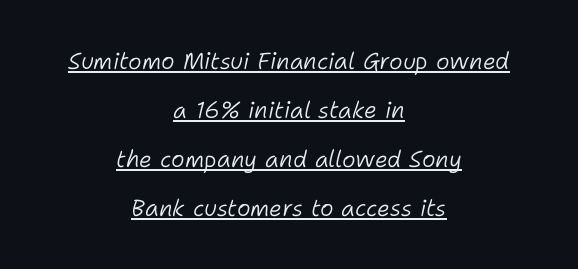
Q: Is the text bold? A: No.
Q: Is the text italic (slanted)? A: Yes, it leans right by about 11 degrees.
Q: Is the text underlined? A: Yes.
Q: How is the paragraph aligned? A: Centered.
Q: Is the spacing between letters normal or unusually wide? A: Normal.
Q: Is the spacing between lines tight, normal or loose? A: Loose.
